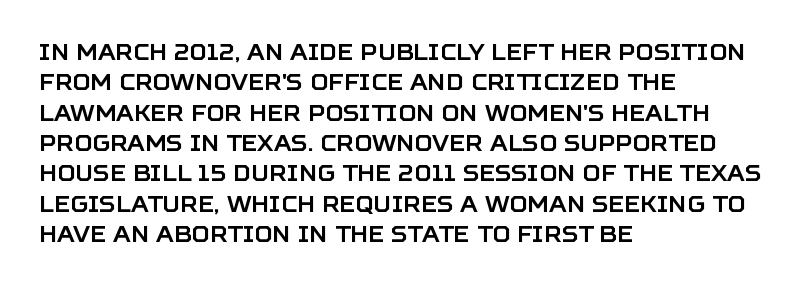
{"italic": "no", "underline": "no", "align": "left", "line_spacing": "normal", "line_spacing_ratio": 1.38, "letter_spacing": "normal", "letter_spacing_em": 0.0, "glyph_px": 22}
